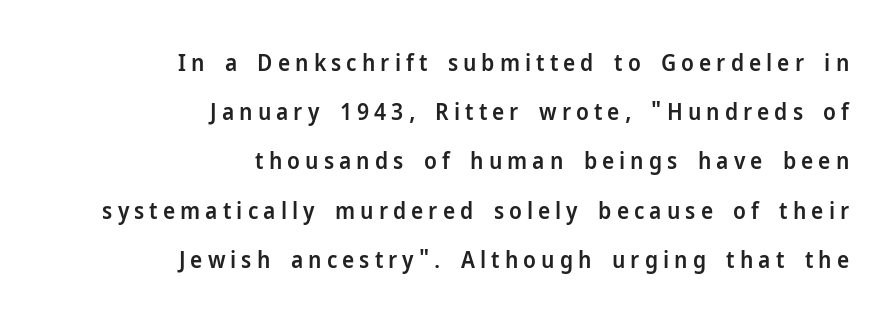
The image shows 23 px text type, upright; set right-aligned, loose line spacing (2.14x), unusually wide letter spacing (+0.22 em), not underlined.
